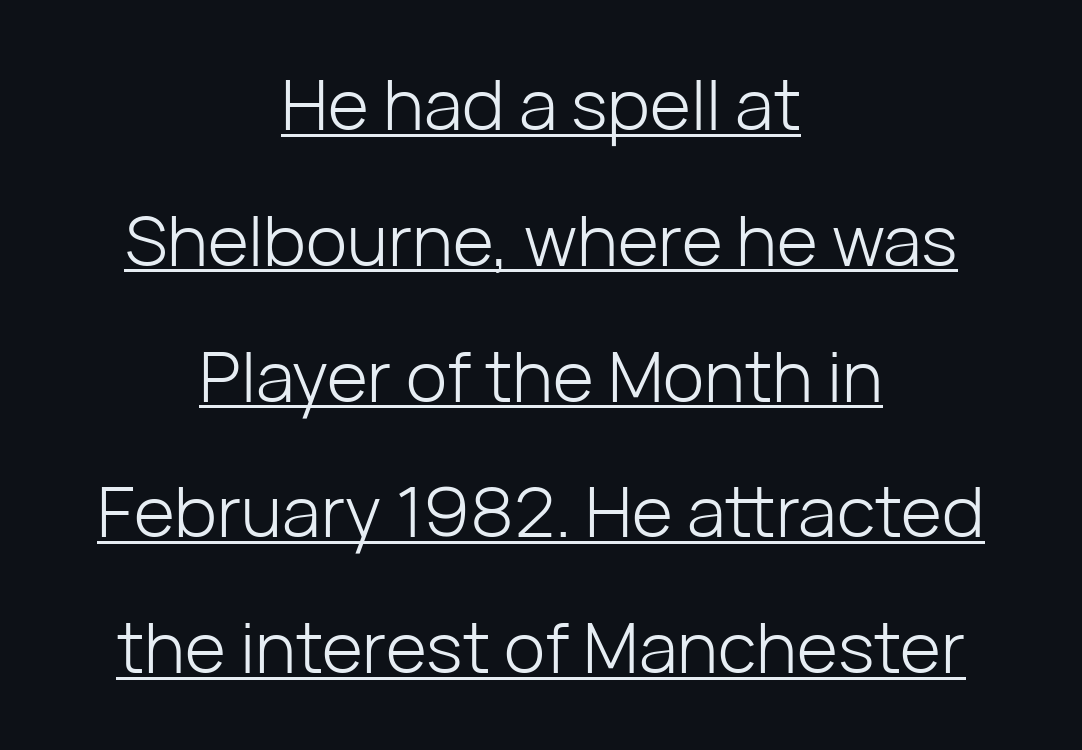
Q: Is the text bold? A: No.
Q: Is the text italic (slanted)? A: No, it is upright.
Q: Is the typeface a serif or a sans-serif typeface? A: Sans-serif.
Q: Is the text underlined? A: Yes.
Q: How is the paragraph aligned? A: Centered.
Q: Is the spacing between letters normal or unusually wide? A: Normal.
Q: Is the spacing between lines tight, normal or loose? A: Loose.
Q: Width (condensed, normal, or wide)? A: Normal.
Q: Stroke contrast? A: Low.
Q: x-height? A: Medium.
Q: Monospaced? A: No.
